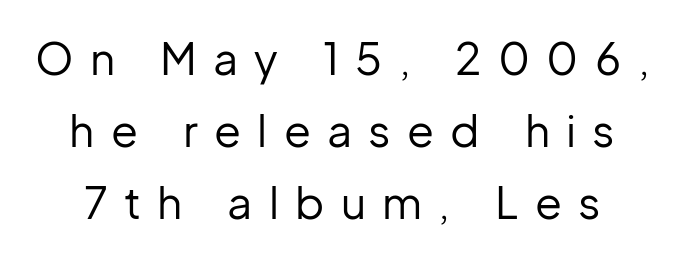
{"serif": "no", "italic": "no", "bold": "no", "weight": "regular", "width": "normal", "stroke_contrast": "low", "x_height": "medium", "monospaced": "no", "underline": "no", "line_spacing": "normal", "line_spacing_ratio": 1.64, "letter_spacing": "wide", "letter_spacing_em": 0.37, "glyph_px": 44}
